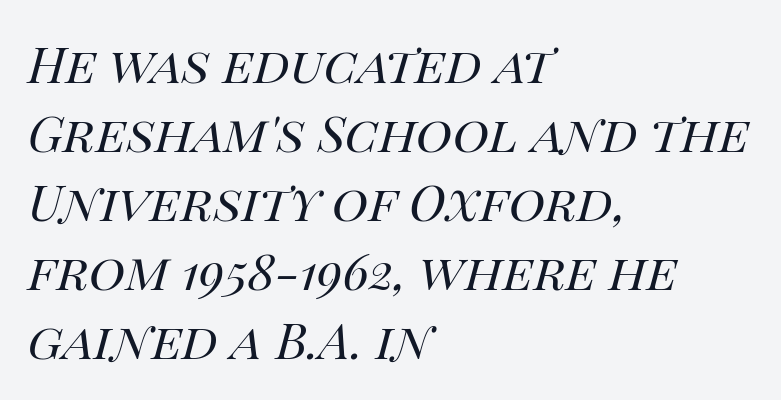
{"italic": "yes", "lean": "right", "slant_degrees": 14, "bold": "no", "weight": "regular", "width": "normal", "stroke_contrast": "high", "x_height": "large", "monospaced": "no", "underline": "no", "align": "left", "line_spacing": "normal", "line_spacing_ratio": 1.38, "letter_spacing": "normal", "letter_spacing_em": 0.0, "glyph_px": 50}
